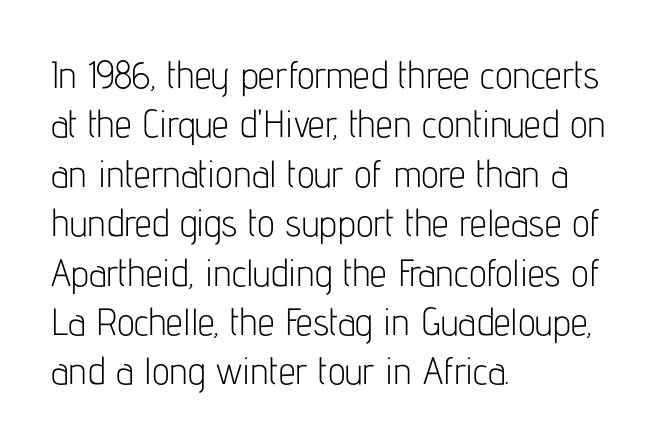
Q: Is the text bold? A: No.
Q: Is the text italic (slanted)? A: No, it is upright.
Q: Is the typeface a serif or a sans-serif typeface? A: Sans-serif.
Q: Is the text underlined? A: No.
Q: How is the paragraph aligned? A: Left-aligned.
Q: Is the spacing between letters normal or unusually wide? A: Normal.
Q: Is the spacing between lines tight, normal or loose? A: Normal.
Q: Width (condensed, normal, or wide)? A: Condensed.
Q: Stroke contrast? A: Low.
Q: x-height? A: Medium.
Q: Monospaced? A: No.
